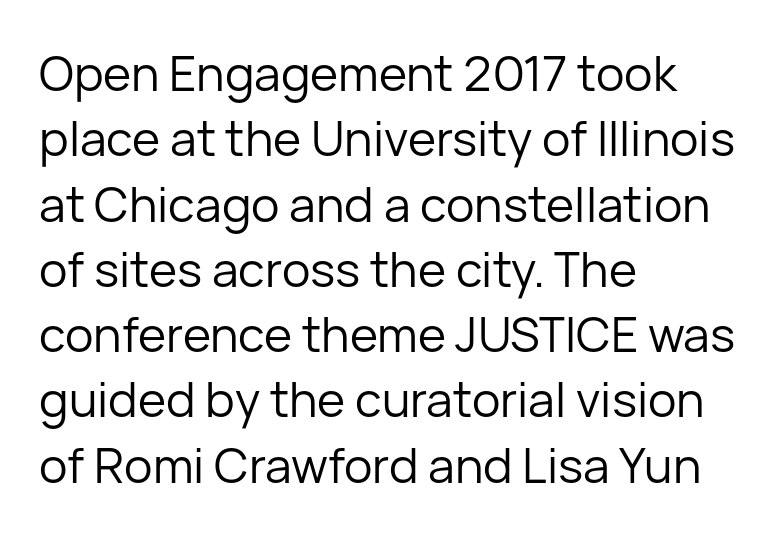
{"serif": "no", "italic": "no", "bold": "no", "weight": "regular", "width": "normal", "stroke_contrast": "low", "x_height": "medium", "monospaced": "no", "underline": "no", "align": "left", "line_spacing": "normal", "line_spacing_ratio": 1.36, "letter_spacing": "normal", "letter_spacing_em": 0.0, "glyph_px": 48}
